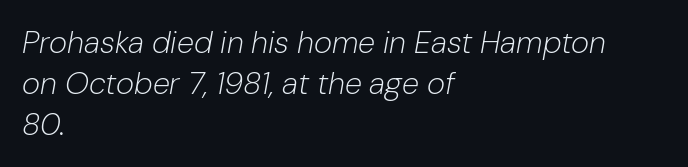
{"italic": "yes", "lean": "right", "slant_degrees": 10, "bold": "no", "weight": "light", "width": "normal", "stroke_contrast": "low", "x_height": "medium", "monospaced": "no", "underline": "no", "align": "left", "line_spacing": "normal", "line_spacing_ratio": 1.32, "letter_spacing": "normal", "letter_spacing_em": 0.0, "glyph_px": 31}
